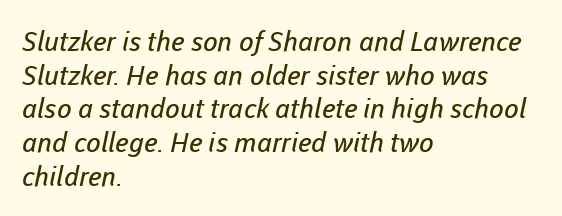
The image shows 27 px text type; set left-aligned, normal line spacing (1.25x), normal letter spacing, not underlined.
